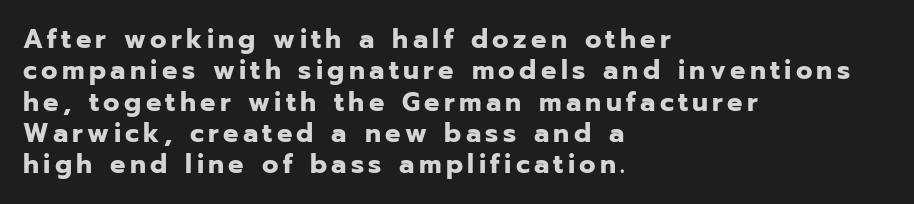
The area under the type is left untouched. The lines are quadded left. Heft: maximum for text — a bold. This is the regular roman posture of the typeface.
